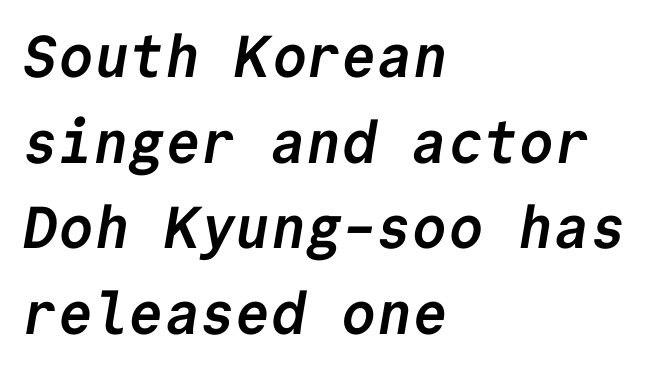
These lines are rendered in a fixed-pitch font. The passage shown is typeset with a sans-serif family. Anything drawn beneath the words? Only blank space. Each glyph is drawn with heavy, bold strokes. The vertical gap from one line to the next is medium. Visually the block forms a straight wall on the left and a jagged coastline on the right.
